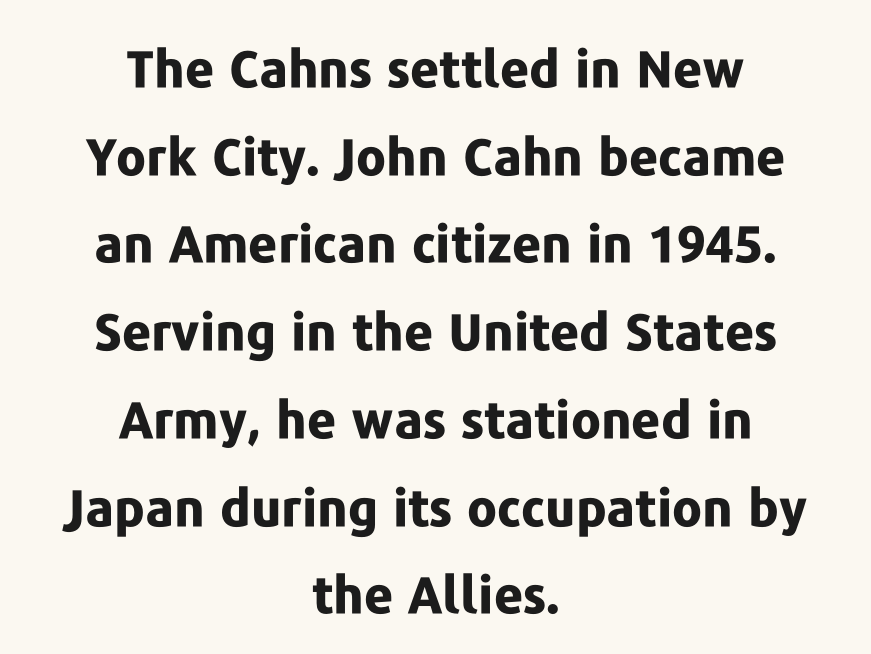
The image shows 51 px bold sans-serif type, upright; set centered, line spacing 1.72x, normal letter spacing, not underlined; low stroke contrast and a medium x-height.
